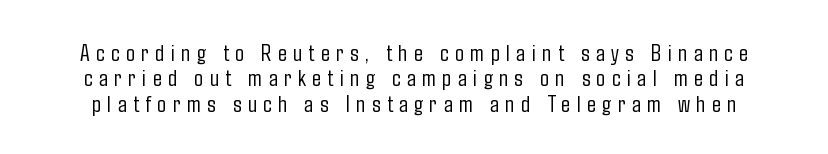
The image shows 24 px text type, upright; set tight line spacing (1.06x), unusually wide letter spacing (+0.26 em), not underlined.
